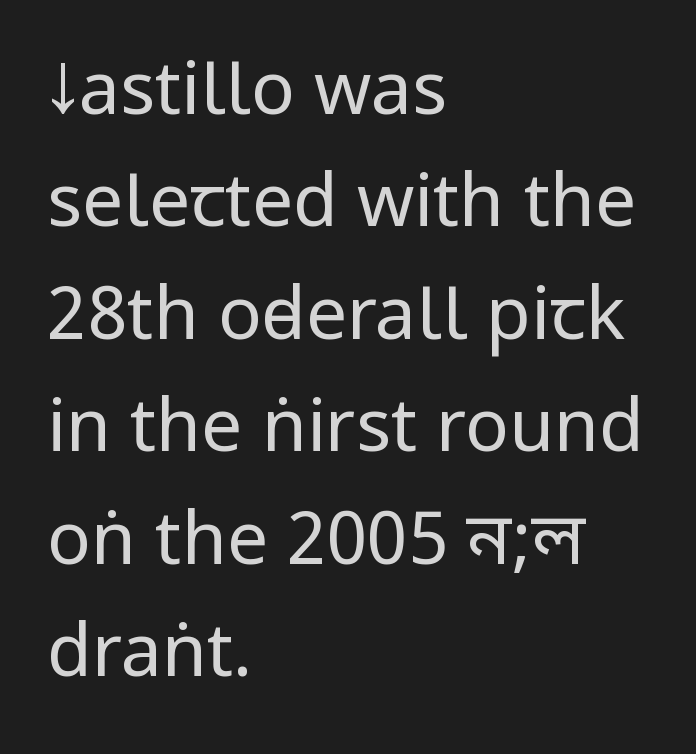
The rendering anchors every line to the left-hand side. Nothing sits at the stroke ends, so this counts as sans-serif. Check the space under the baseline: it is left empty. Ink coverage per letter is moderate at most. There is no visible air inserted between adjacent glyphs. These lines sit exactly where default settings would place them.
